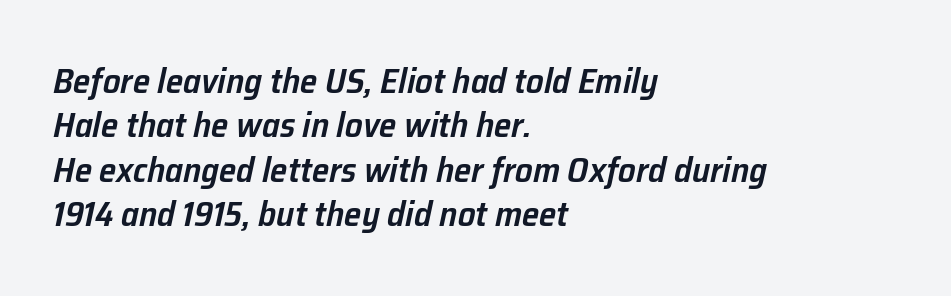
The image shows 35 px semibold type, italic (leaning right); set left-aligned, normal line spacing (1.27x), normal letter spacing, not underlined; low stroke contrast and a medium x-height.
